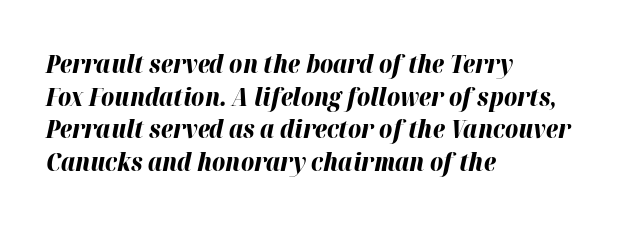
The font's italic variant was chosen for this text. Caption: multi-line text, flush left, ragged right. Words appear dense and cohesive because spacing is normal. Only glyphs here, with clear space below each row.
